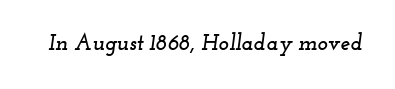
The specimen omits any rule beneath the text block's lines. Italic: yes, the glyphs are oblique. Compared with typical body copy, the letter spacing here is the same.
